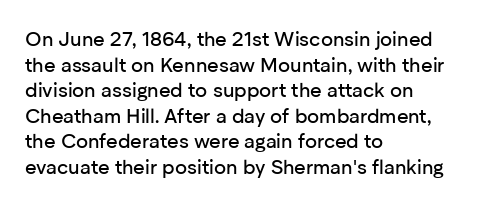
Nobody drew a line under any word here. Italic? Not at all — the glyphs are vertical. The rendering uses a moderate line-height, typical for paragraphs. You could call the tracking neutral — neither tight nor loose. This sample is left-justified, so line endings fall wherever the words run out.
